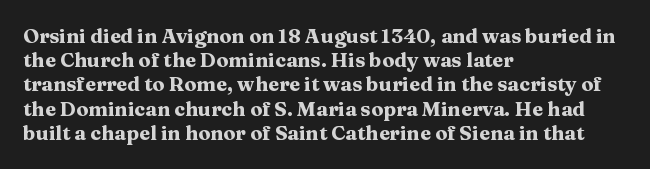
{"italic": "no", "bold": "yes", "underline": "no", "align": "left", "line_spacing_ratio": 1.21, "letter_spacing": "normal", "letter_spacing_em": 0.0, "glyph_px": 20}
